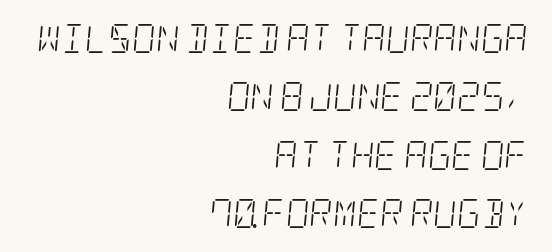
Q: Is the text bold? A: No.
Q: Is the text italic (slanted)? A: Yes, it leans right by about 5 degrees.
Q: Is the typeface a serif or a sans-serif typeface? A: Serif.
Q: Is the text underlined? A: No.
Q: How is the paragraph aligned? A: Right-aligned.
Q: Is the spacing between letters normal or unusually wide? A: Normal.
Q: Is the spacing between lines tight, normal or loose? A: Loose.
Q: Width (condensed, normal, or wide)? A: Condensed.
Q: Stroke contrast? A: Low.
Q: x-height? A: Large.
